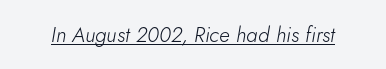
The image shows 21 px text type, italic (leaning right); set normal letter spacing, underlined.
